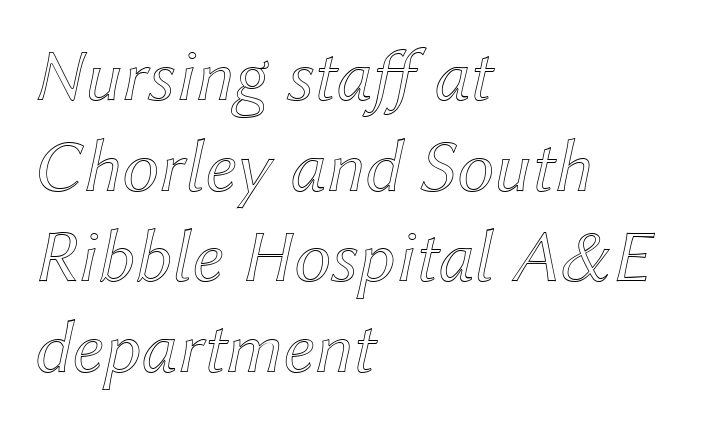
The image shows 75 px text type, italic (leaning right); set left-aligned, line spacing 1.21x, normal letter spacing, not underlined; a medium x-height.
